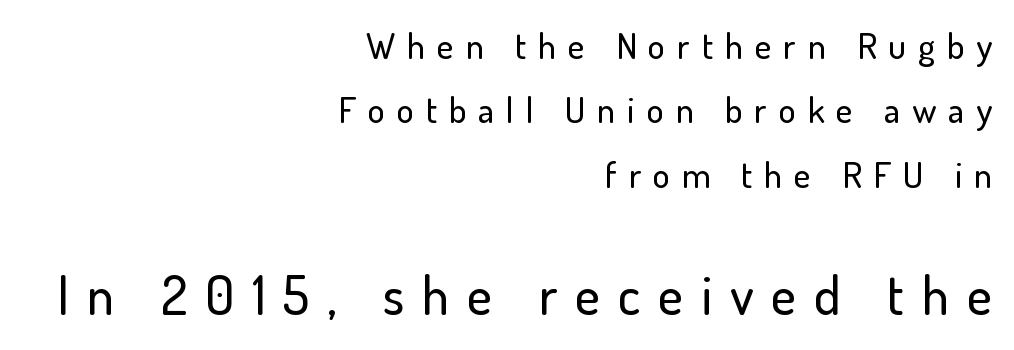
Q: Is the text italic (slanted)? A: No, it is upright.
Q: Is the typeface a serif or a sans-serif typeface? A: Sans-serif.
Q: Is the text underlined? A: No.
Q: How is the paragraph aligned? A: Right-aligned.
Q: Is the spacing between letters normal or unusually wide? A: Unusually wide.
Q: Which block of text is set in a larger size, the first (top) or the second (bottom)? A: The second (bottom) one.
Q: Width (condensed, normal, or wide)? A: Normal.
Q: Stroke contrast? A: Low.
Q: x-height? A: Small.
Q: Monospaced? A: No.
